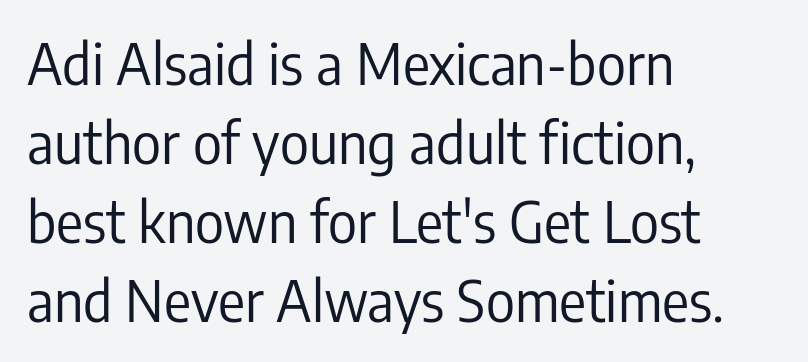
Here the designer chose a conventional face with non-uniform glyph widths. The text was rendered using a sans face with plain stroke endings. Posture: upright roman. The strokes are not fattened; the text isn't bold. The face used here is rendered with its standard letterfit.
